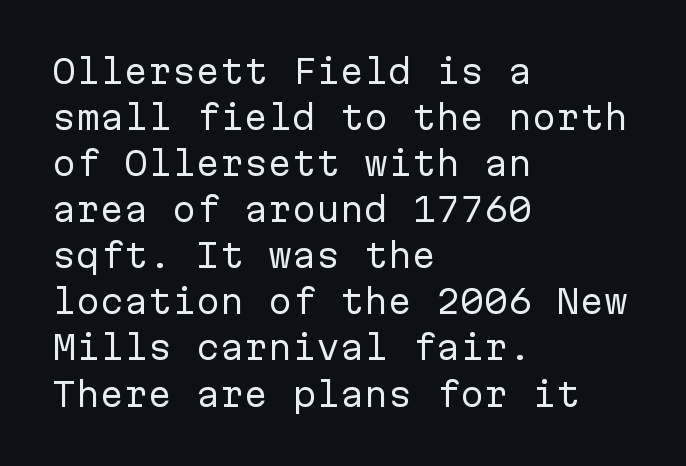
Observe the absence of serifs on each vertical stroke in this sample. Is the block centered? No — it sits flush against the left margin. Is the letter spacing exaggerated? No — it looks like the ordinary default. The line-height multiplier appears to be the usual default. The cut favours lightness, reaching ordinary text weight at its darkest. Just letters on the line, the space beneath them empty.
